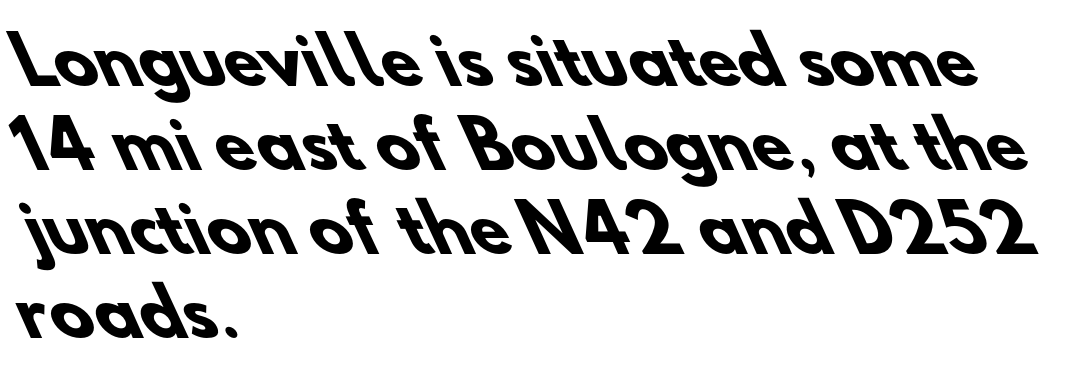
{"serif": "no", "bold": "yes", "weight": "heavy", "width": "normal", "stroke_contrast": "low", "x_height": "small", "monospaced": "no", "underline": "no", "align": "left", "line_spacing": "normal", "line_spacing_ratio": 1.31, "letter_spacing": "normal", "letter_spacing_em": 0.0, "glyph_px": 64}
